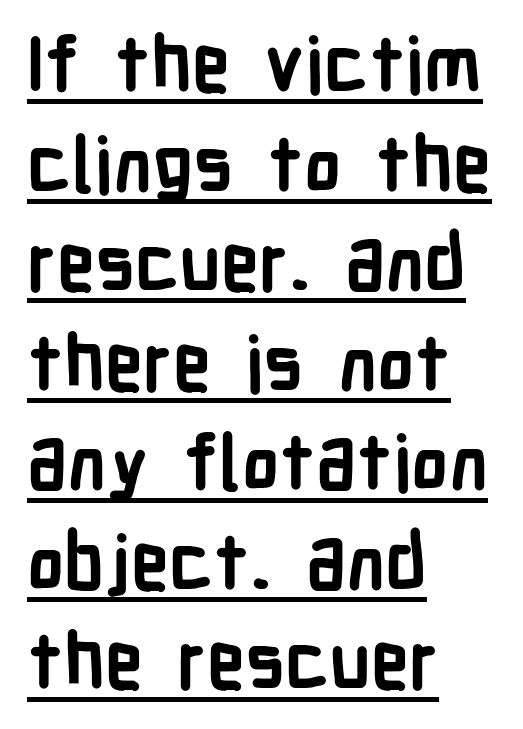
{"serif": "no", "italic": "no", "bold": "yes", "weight": "semibold", "width": "condensed", "stroke_contrast": "low", "x_height": "medium", "monospaced": "no", "underline": "yes", "align": "left", "line_spacing": "normal", "line_spacing_ratio": 1.31, "letter_spacing": "normal", "letter_spacing_em": 0.0, "glyph_px": 76}
